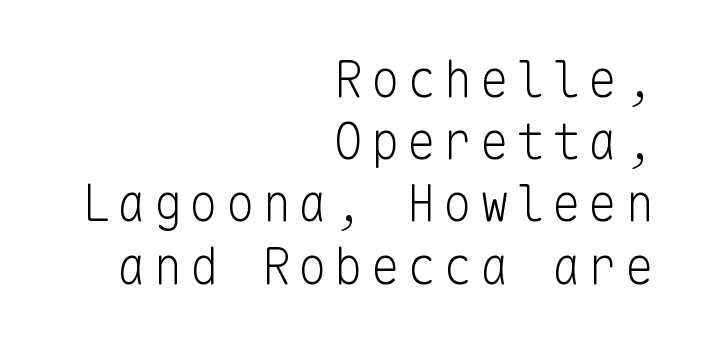
Regarding serifs, this sample does without them. A typesetter would call this monospace, since all characters share one set width. The space directly below the letters is spotless. Is the stroke heavy? The answer is a plain regular-or-lighter.
